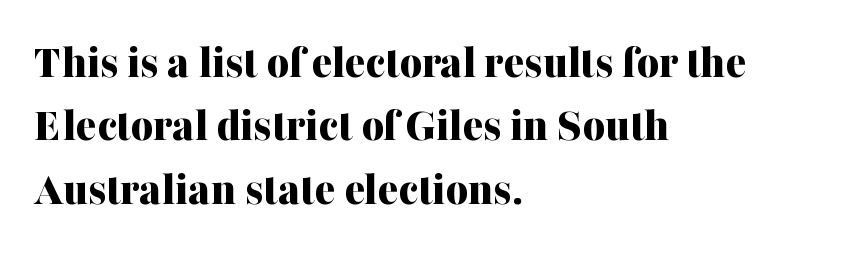
{"serif": "yes", "italic": "no", "bold": "yes", "weight": "bold", "width": "normal", "stroke_contrast": "medium", "x_height": "medium", "monospaced": "no", "underline": "no", "align": "left", "line_spacing": "normal", "line_spacing_ratio": 1.32, "letter_spacing": "normal", "letter_spacing_em": 0.0, "glyph_px": 48}
